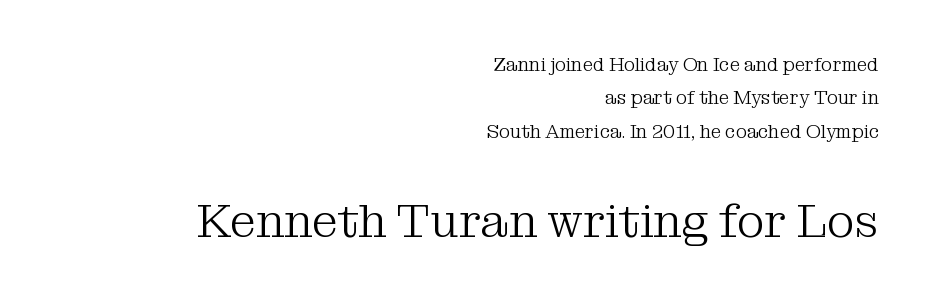
The image shows 47 px light serif type, upright; set right-aligned, line spacing 1.76x, normal letter spacing, not underlined; the second (bottom) block is 2.47x larger; medium stroke contrast and a medium x-height.
